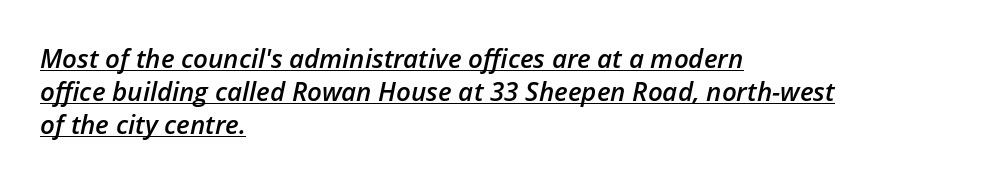
{"italic": "yes", "lean": "right", "slant_degrees": 12, "bold": "semi", "underline": "yes", "align": "left", "line_spacing": "normal", "line_spacing_ratio": 1.27, "letter_spacing": "normal", "letter_spacing_em": 0.0, "glyph_px": 26}
